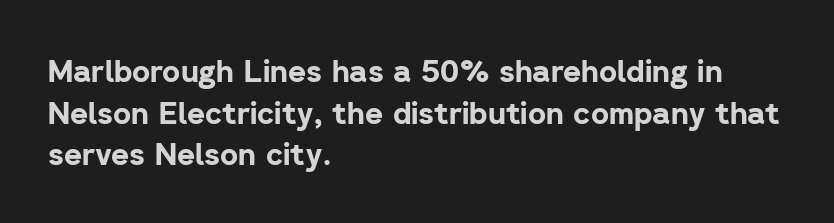
The passage shown is typed in a proportional face where columns would drift. No italicization has been applied; the sample stays upright. The passage shown is typeset with a sans-serif family. Underlining? Definitely not there. Heavy, bold letterforms. Left-aligned paragraph, ragged on the right.
